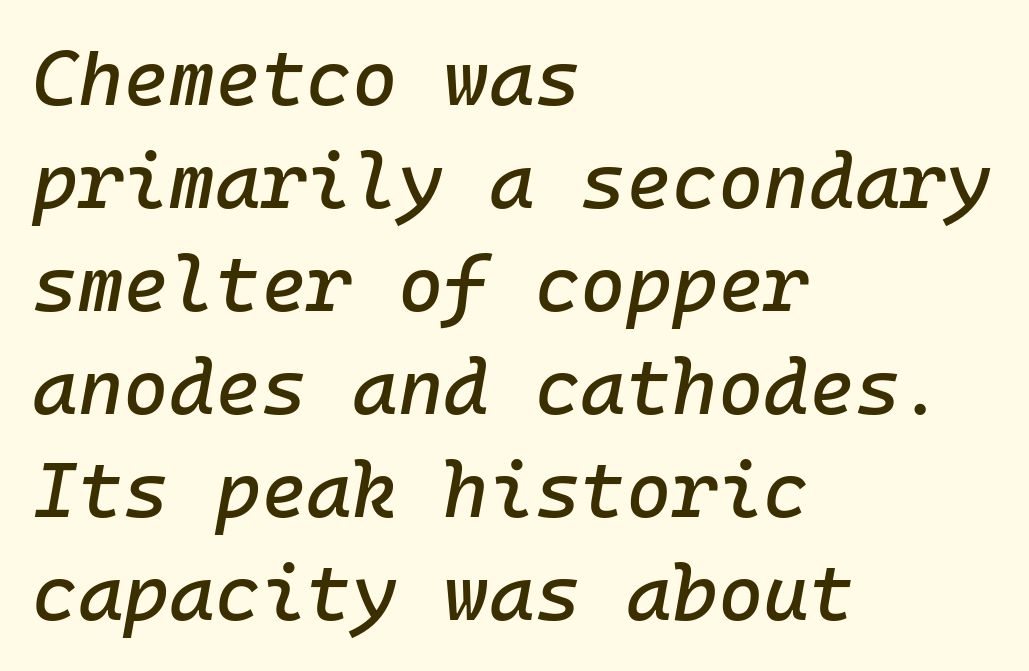
If you drew a ruler down the left edge, every line would touch it. Rendered with sloped, italic letterforms. Letters rest on an invisible, unmarked baseline. Think of a typewriter: that constant character pitch is what you see here. Characters follow at the spacing the type designer built in.
